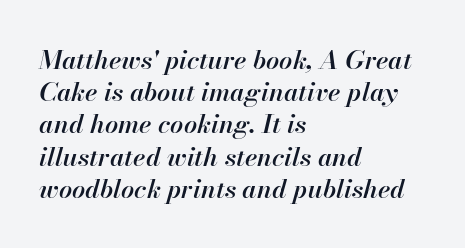
Set as a demibold, roughly 600 on the weight scale. Italic: yes, the glyphs are oblique. Here the glyphs are tracked normally, forming tight word shapes. Short and long lines alike share a common starting point at left. Underlining? Definitely not there.
